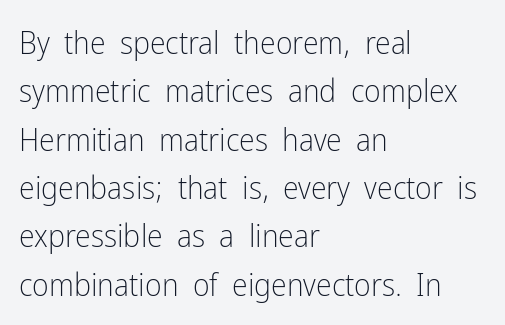
{"serif": "no", "italic": "no", "bold": "no", "weight": "light", "width": "condensed", "stroke_contrast": "low", "x_height": "medium", "monospaced": "no", "underline": "no", "align": "left", "line_spacing": "normal", "line_spacing_ratio": 1.51, "letter_spacing": "normal", "letter_spacing_em": 0.0, "glyph_px": 32}
